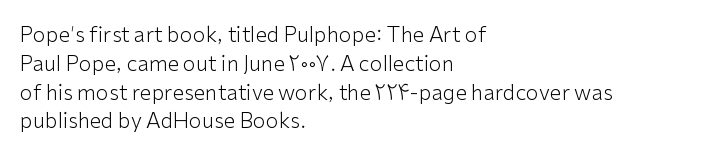
{"italic": "no", "bold": "no", "underline": "no", "align": "left", "line_spacing": "normal", "line_spacing_ratio": 1.37, "letter_spacing": "normal", "letter_spacing_em": 0.0, "glyph_px": 21}
